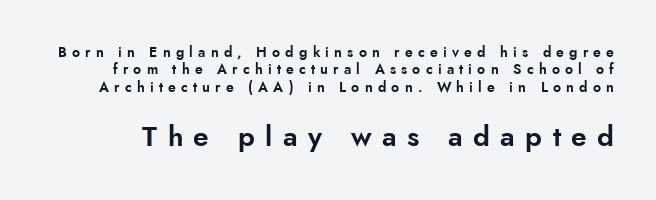
{"serif": "no", "italic": "no", "width": "normal", "stroke_contrast": "low", "x_height": "small", "monospaced": "no", "underline": "no", "line_spacing_ratio": 1.24, "letter_spacing": "wide", "letter_spacing_em": 0.37, "larger_block": "second", "size_ratio": 2.0, "glyph_px": 28}
